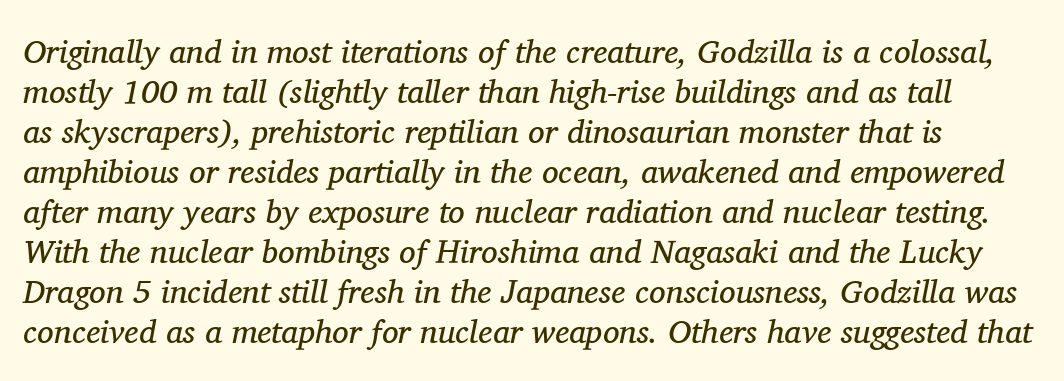
{"serif": "yes", "italic": "yes", "lean": "right", "slant_degrees": 11, "bold": "no", "weight": "regular", "width": "normal", "stroke_contrast": "medium", "x_height": "medium", "monospaced": "no", "underline": "no", "line_spacing_ratio": 1.21, "letter_spacing": "normal", "letter_spacing_em": 0.0, "glyph_px": 33}
